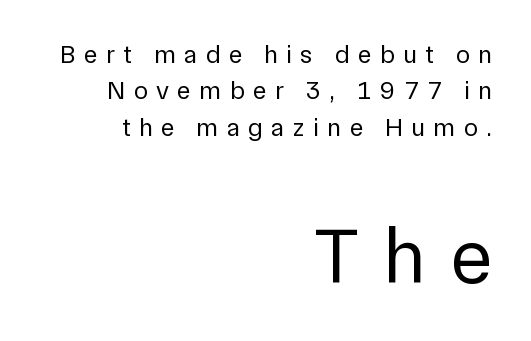
{"serif": "no", "italic": "no", "bold": "no", "weight": "regular", "width": "normal", "stroke_contrast": "low", "x_height": "medium", "monospaced": "no", "underline": "no", "align": "right", "line_spacing": "normal", "line_spacing_ratio": 1.4, "letter_spacing": "wide", "letter_spacing_em": 0.32, "larger_block": "second", "size_ratio": 3.0, "glyph_px": 78}
